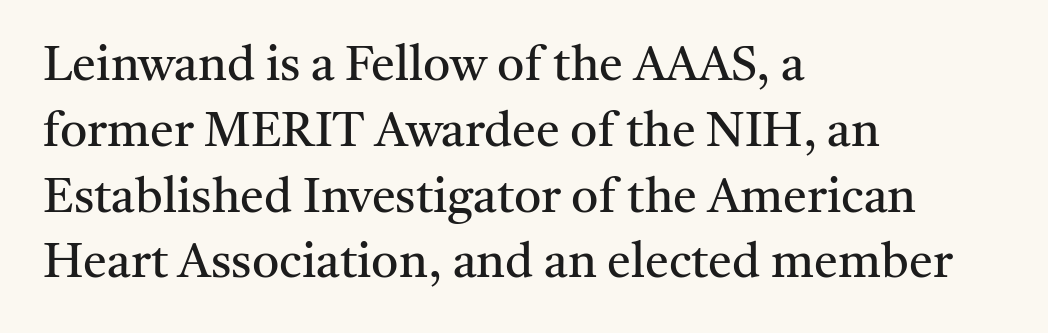
{"serif": "yes", "italic": "no", "bold": "no", "weight": "regular", "width": "normal", "stroke_contrast": "medium", "x_height": "medium", "monospaced": "no", "underline": "no", "align": "left", "line_spacing": "normal", "line_spacing_ratio": 1.37, "letter_spacing": "normal", "letter_spacing_em": 0.0, "glyph_px": 48}
